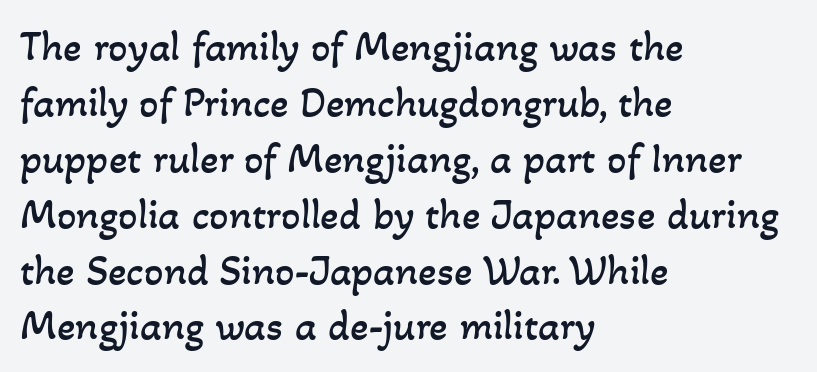
{"bold": "no", "weight": "regular", "width": "normal", "stroke_contrast": "low", "x_height": "small", "monospaced": "no", "underline": "no", "align": "left", "line_spacing": "normal", "line_spacing_ratio": 1.3, "letter_spacing": "normal", "letter_spacing_em": 0.0, "glyph_px": 43}
